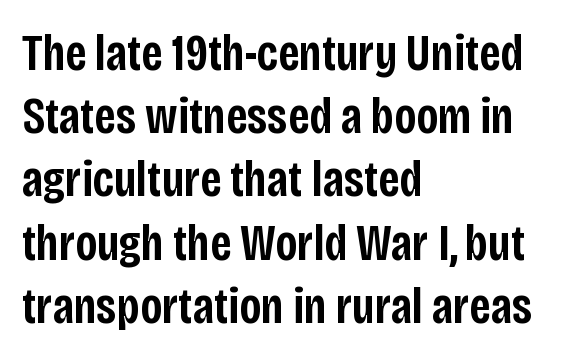
Descender tails drop into unmarked territory. Caption: standard tracking, unaltered. Ascenders rise straight up at ninety degrees. A bit beefed up — I'd call it semibold rather than bold.
